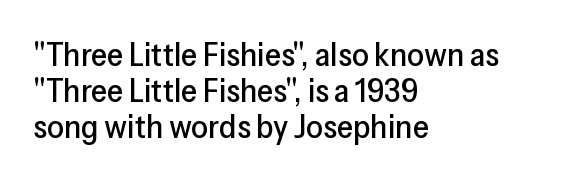
The image shows 33 px sans-serif type, upright; set left-aligned, tight line spacing (1.09x), normal letter spacing, not underlined; low stroke contrast and a medium x-height.
